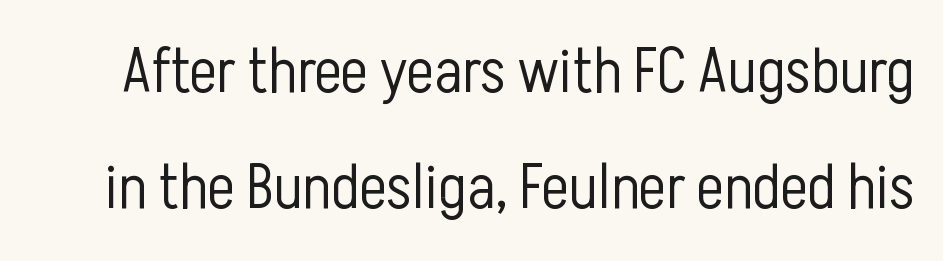
Q: Is the text bold? A: No.
Q: Is the text italic (slanted)? A: No, it is upright.
Q: Is the typeface a serif or a sans-serif typeface? A: Sans-serif.
Q: Is the text underlined? A: No.
Q: Is the spacing between letters normal or unusually wide? A: Normal.
Q: Width (condensed, normal, or wide)? A: Condensed.
Q: Stroke contrast? A: Low.
Q: x-height? A: Medium.
Q: Monospaced? A: No.
